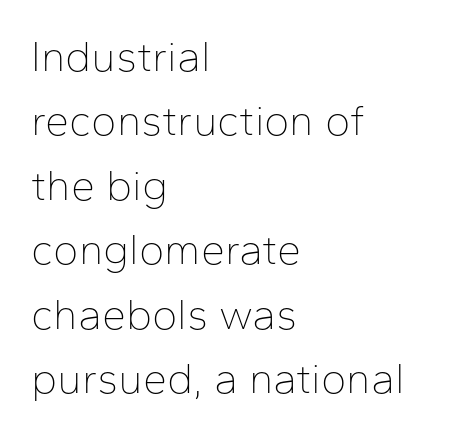
{"serif": "no", "italic": "no", "bold": "no", "weight": "thin", "width": "normal", "stroke_contrast": "low", "x_height": "medium", "monospaced": "no", "underline": "no", "align": "left", "line_spacing": "normal", "line_spacing_ratio": 1.5, "letter_spacing": "normal", "letter_spacing_em": 0.0, "glyph_px": 43}
